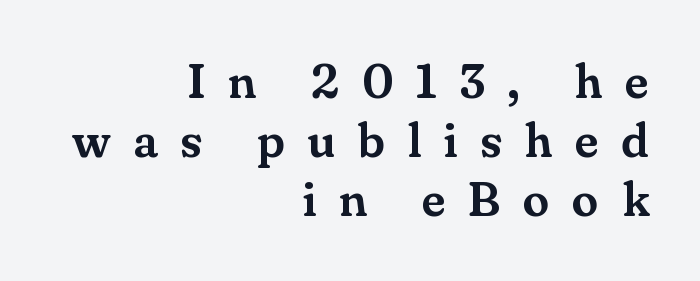
Q: Is the text italic (slanted)? A: No, it is upright.
Q: Is the typeface a serif or a sans-serif typeface? A: Serif.
Q: Is the text underlined? A: No.
Q: How is the paragraph aligned? A: Right-aligned.
Q: Is the spacing between letters normal or unusually wide? A: Unusually wide.
Q: Width (condensed, normal, or wide)? A: Normal.
Q: Stroke contrast? A: Medium.
Q: x-height? A: Small.
Q: Monospaced? A: No.
